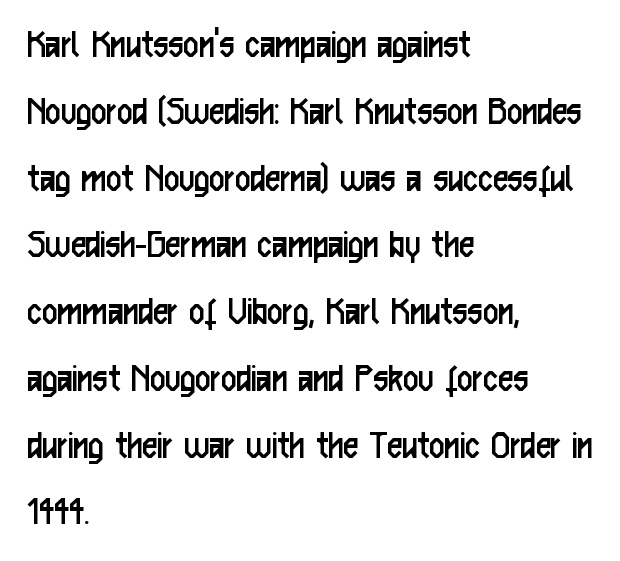
The letters carry no serifs — their stems end cleanly without finishing strokes. Teacher's note: observe the even left margin — that is flush-left alignment. How would I describe the line gaps? Plain and ordinary. Descender tails drop into unmarked territory. The tracking reads as untouched default to a designer's eye. These lines are rendered in a variable-pitch font.
